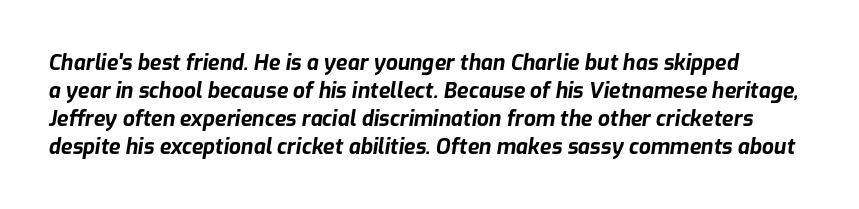
The image shows 21 px bold type, italic (leaning right); set normal line spacing (1.33x), normal letter spacing, not underlined.
